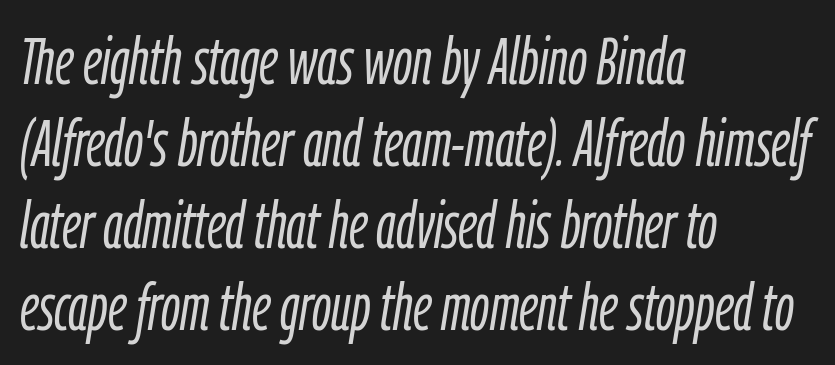
{"italic": "yes", "lean": "right", "slant_degrees": 9, "bold": "no", "weight": "light", "width": "condensed", "stroke_contrast": "low", "x_height": "medium", "monospaced": "no", "underline": "no", "align": "left", "line_spacing_ratio": 1.24, "letter_spacing": "normal", "letter_spacing_em": 0.0, "glyph_px": 66}
